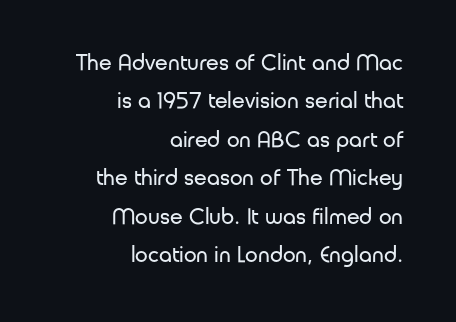
Q: Is the text bold? A: No.
Q: Is the text italic (slanted)? A: No, it is upright.
Q: Is the text underlined? A: No.
Q: How is the paragraph aligned? A: Right-aligned.
Q: Is the spacing between letters normal or unusually wide? A: Normal.
Q: Is the spacing between lines tight, normal or loose? A: Normal.
